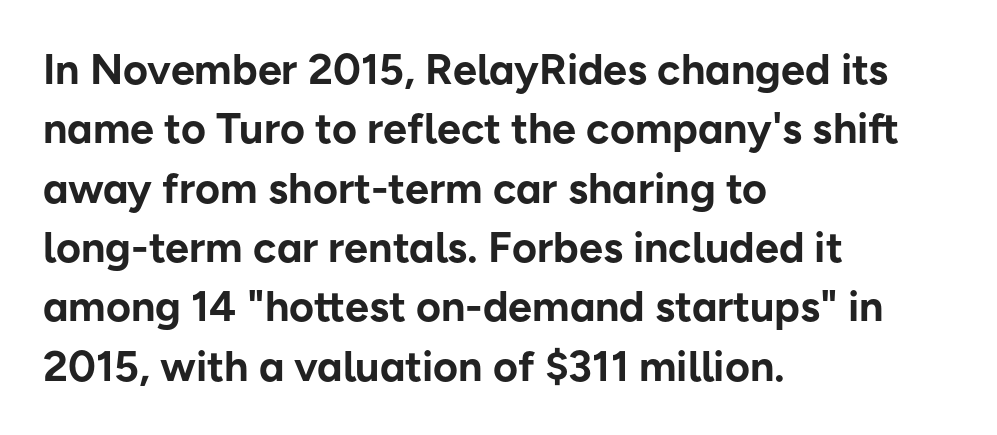
{"serif": "no", "italic": "no", "bold": "yes", "weight": "bold", "width": "normal", "stroke_contrast": "low", "x_height": "medium", "monospaced": "no", "underline": "no", "align": "left", "line_spacing": "normal", "line_spacing_ratio": 1.38, "letter_spacing": "normal", "letter_spacing_em": 0.0, "glyph_px": 43}
